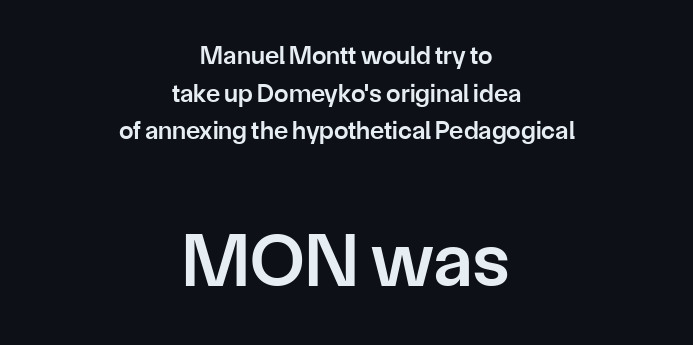
Q: Is the text bold? A: Semi-bold.
Q: Is the text italic (slanted)? A: No, it is upright.
Q: Is the typeface a serif or a sans-serif typeface? A: Sans-serif.
Q: Is the text underlined? A: No.
Q: How is the paragraph aligned? A: Centered.
Q: Is the spacing between letters normal or unusually wide? A: Normal.
Q: Is the spacing between lines tight, normal or loose? A: Normal.
Q: Which block of text is set in a larger size, the first (top) or the second (bottom)? A: The second (bottom) one.
Q: Width (condensed, normal, or wide)? A: Normal.
Q: Stroke contrast? A: Low.
Q: x-height? A: Medium.
Q: Monospaced? A: No.
